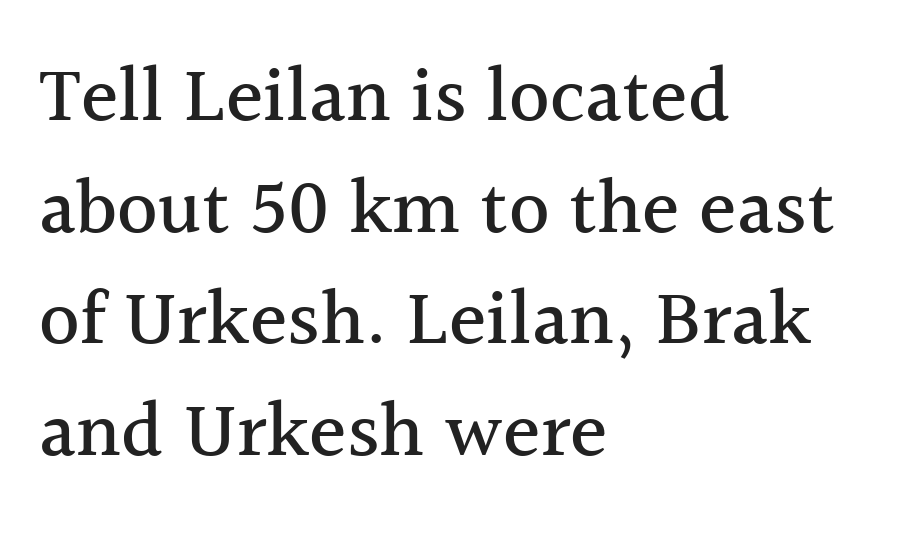
The image shows 78 px serif type, upright; set left-aligned, normal line spacing (1.43x), normal letter spacing, not underlined; a medium x-height.
